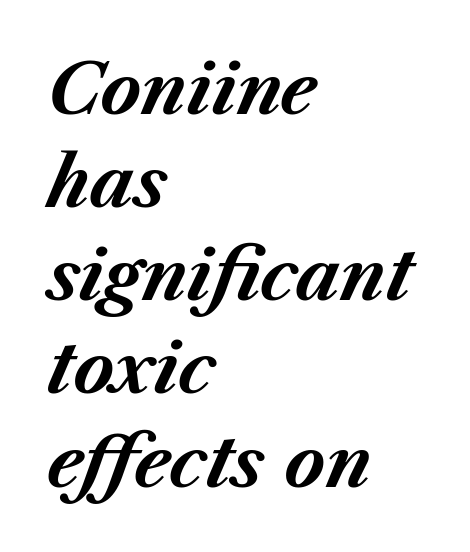
Visually the block forms a straight wall on the left and a jagged coastline on the right. Do the characters align in a grid? No, the font is proportional. Only glyphs here, with clear space below each row. These lines keep a tight, regular rhythm from letter to letter. This sample uses an oblique cut, with every glyph tilted off the vertical.
